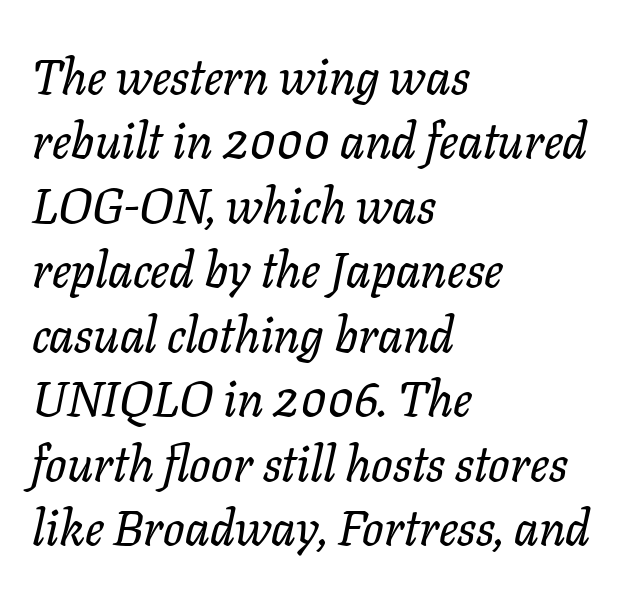
Q: Is the text italic (slanted)? A: Yes, it leans right by about 11 degrees.
Q: Is the typeface a serif or a sans-serif typeface? A: Serif.
Q: Is the text underlined? A: No.
Q: How is the paragraph aligned? A: Left-aligned.
Q: Is the spacing between letters normal or unusually wide? A: Normal.
Q: Is the spacing between lines tight, normal or loose? A: Normal.
Q: Width (condensed, normal, or wide)? A: Normal.
Q: Stroke contrast? A: Low.
Q: x-height? A: Medium.
Q: Monospaced? A: No.
